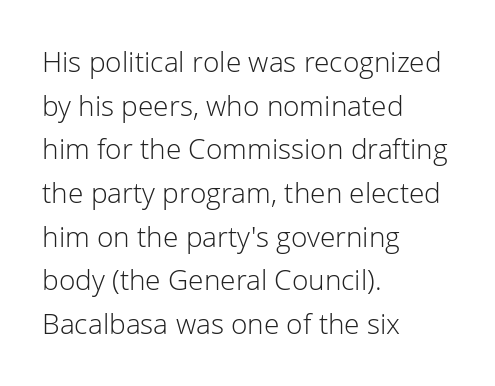
Whoever set this chose a conventional vertical rhythm. These lines are composed in type without serifs. Here the designer chose a conventional face with non-uniform glyph widths. The paragraph shown leans on its left margin. Plain, unruled lines of type. Ascenders rise straight up at ninety degrees.
